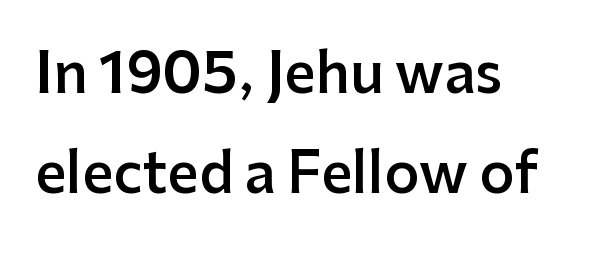
{"serif": "no", "italic": "no", "bold": "semi", "weight": "semibold", "width": "normal", "stroke_contrast": "low", "x_height": "medium", "monospaced": "no", "underline": "no", "line_spacing_ratio": 1.82, "letter_spacing": "normal", "letter_spacing_em": 0.0, "glyph_px": 55}
